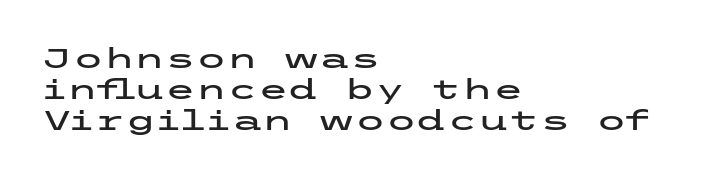
The image shows 28 px wide sans-serif type, upright; set left-aligned, tight line spacing (1.11x), normal letter spacing, not underlined; low stroke contrast and a medium x-height.
